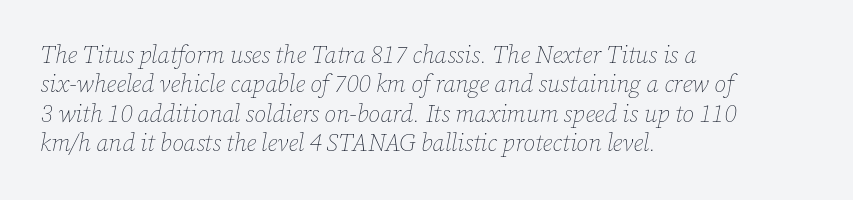
Q: Is the text bold? A: No.
Q: Is the text italic (slanted)? A: Yes, it leans right by about 12 degrees.
Q: Is the text underlined? A: No.
Q: How is the paragraph aligned? A: Left-aligned.
Q: Is the spacing between letters normal or unusually wide? A: Normal.
